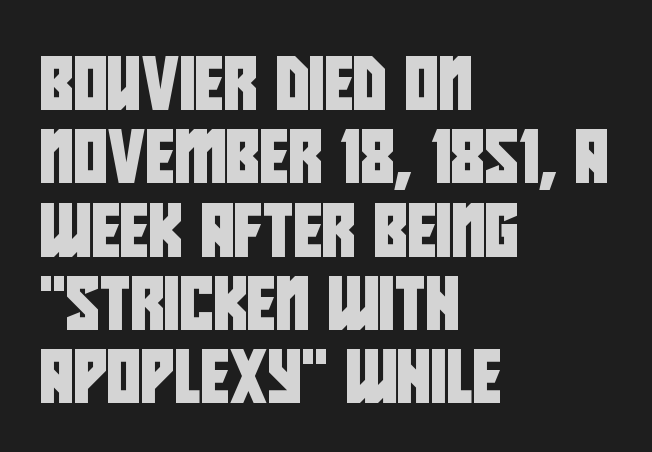
{"serif": "no", "width": "condensed", "stroke_contrast": "low", "x_height": "large", "monospaced": "no", "underline": "no", "align": "left", "line_spacing": "normal", "line_spacing_ratio": 1.41, "letter_spacing": "normal", "letter_spacing_em": 0.0, "glyph_px": 52}
